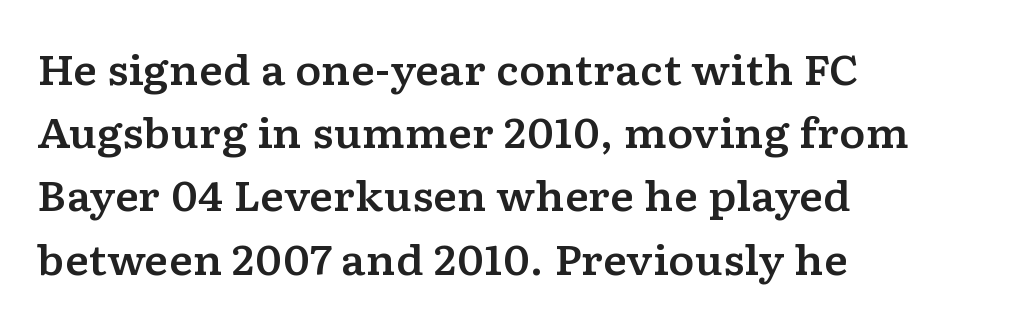
The image shows 40 px wide serif type, upright; set left-aligned, normal line spacing (1.58x), normal letter spacing, not underlined; low stroke contrast and a medium x-height.
